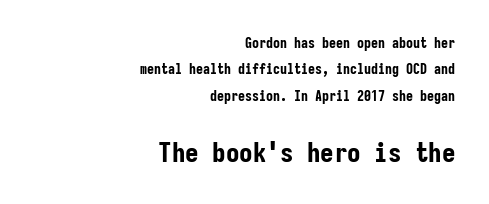
The image shows 27 px bold type, upright; set right-aligned, line spacing 1.88x, normal letter spacing, not underlined; the second (bottom) block is 1.93x larger.
